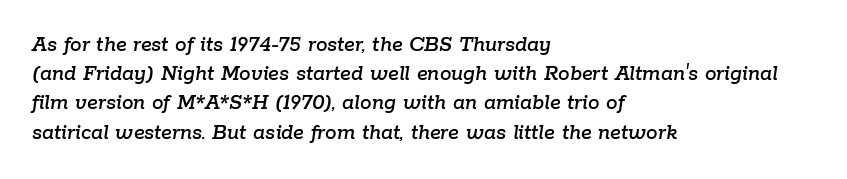
The image shows 23 px text type, italic (leaning right); set left-aligned, normal line spacing (1.27x), normal letter spacing, not underlined.
